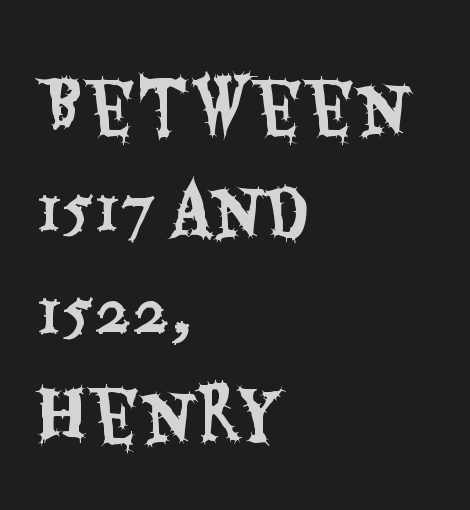
{"serif": "no", "italic": "no", "width": "condensed", "stroke_contrast": "medium", "x_height": "large", "monospaced": "no", "underline": "no", "align": "left", "line_spacing": "normal", "line_spacing_ratio": 1.49, "letter_spacing": "normal", "letter_spacing_em": 0.0, "glyph_px": 69}
